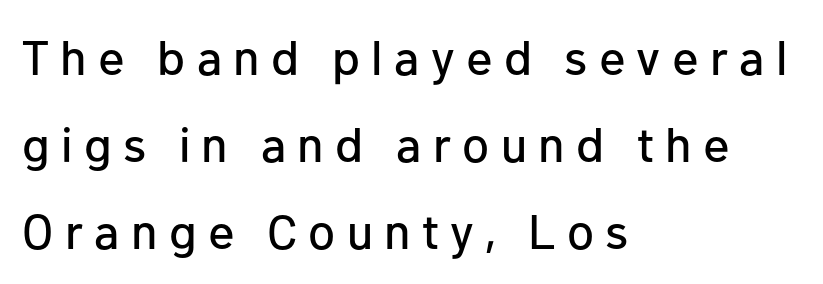
The image shows 49 px sans-serif type, upright; set left-aligned, line spacing 1.78x, unusually wide letter spacing (+0.23 em), not underlined; low stroke contrast and a medium x-height.
